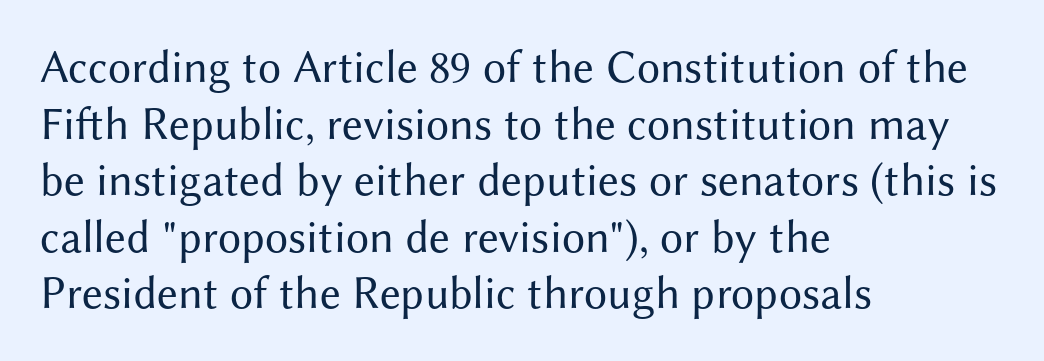
Proportional: the letters do not fall into vertical columns. Nothing unusual about the tracking: characters are spaced as the font intends. No chunkiness to these letters — they're not bold. The strip under each line holds only bare page. These lines were composed using upright roman letters. Does the copy run flush right? No — it runs flush left.
